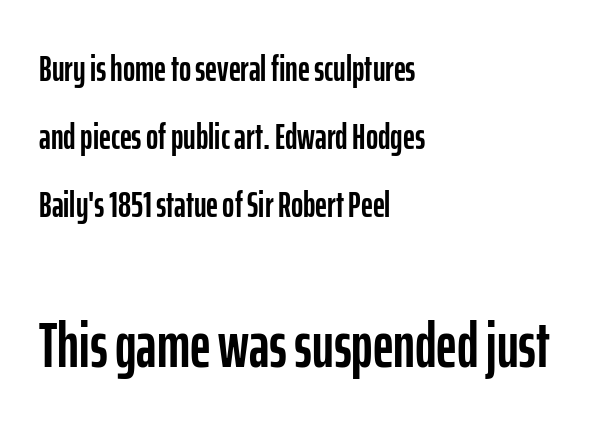
The image shows 64 px condensed sans-serif type, upright; set left-aligned, line spacing 1.84x, normal letter spacing, not underlined; the second (bottom) block is 1.73x larger; low stroke contrast and a medium x-height.
